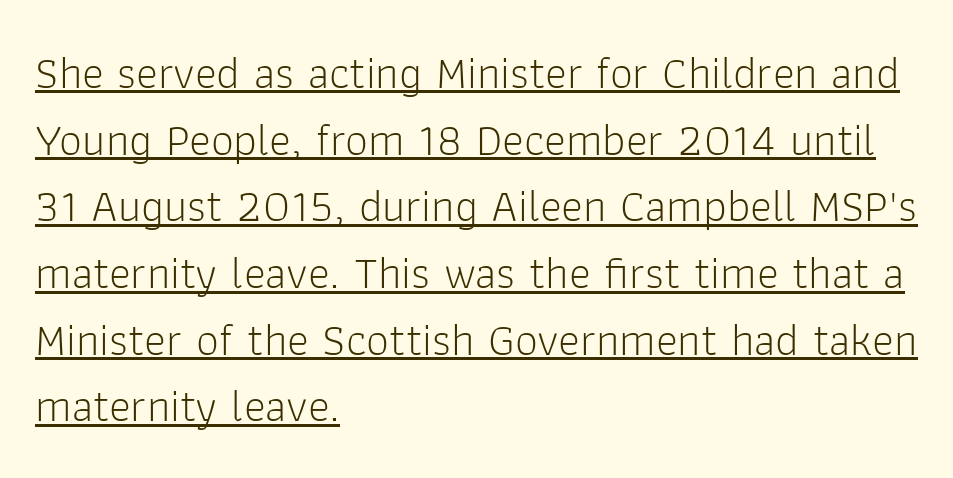
No chunkiness to these letters — they're not bold. This sample has the flowing, uneven cadence of proportional lettering. Each letter's strokes conclude bluntly, with no projecting serifs. A roman cut, with each character standing at attention. Compared with a centered layout, this one pins lines to the left instead. Leading: standard.
